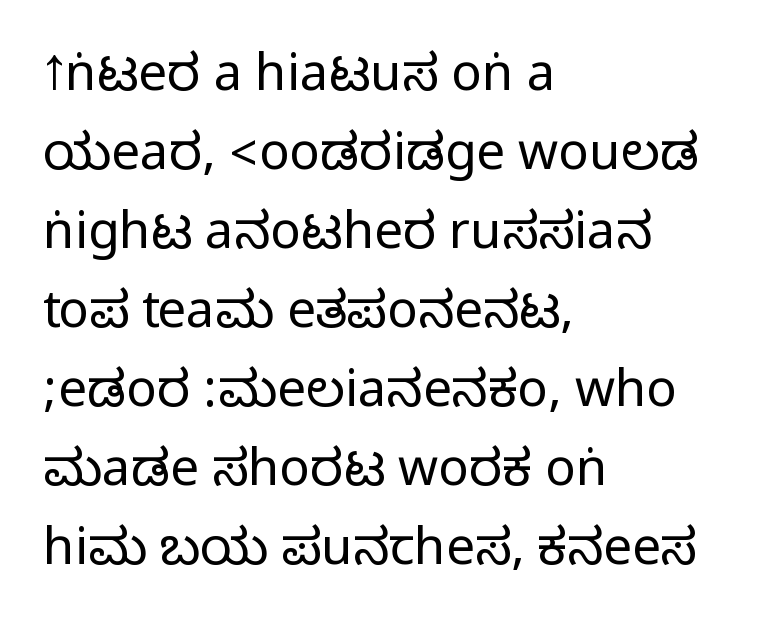
{"serif": "no", "italic": "no", "width": "condensed", "stroke_contrast": "medium", "monospaced": "no", "underline": "no", "align": "left", "line_spacing": "normal", "line_spacing_ratio": 1.55, "letter_spacing": "normal", "letter_spacing_em": 0.0, "glyph_px": 51}
